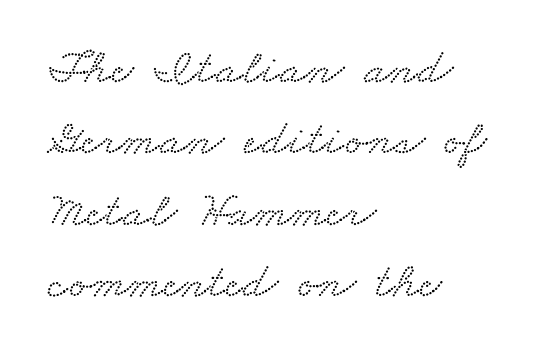
Q: Is the typeface a serif or a sans-serif typeface? A: Serif.
Q: Is the text underlined? A: No.
Q: How is the paragraph aligned? A: Left-aligned.
Q: Is the spacing between letters normal or unusually wide? A: Normal.
Q: Is the spacing between lines tight, normal or loose? A: Normal.
Q: Width (condensed, normal, or wide)? A: Wide.
Q: Stroke contrast? A: Low.
Q: x-height? A: Small.
Q: Monospaced? A: No.
